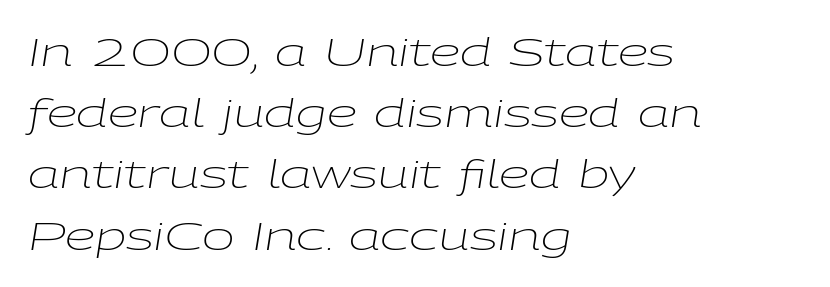
{"italic": "yes", "lean": "right", "slant_degrees": 9, "bold": "no", "weight": "light", "width": "wide", "stroke_contrast": "low", "x_height": "medium", "monospaced": "no", "underline": "no", "align": "left", "line_spacing": "normal", "line_spacing_ratio": 1.57, "letter_spacing": "normal", "letter_spacing_em": 0.0, "glyph_px": 39}
